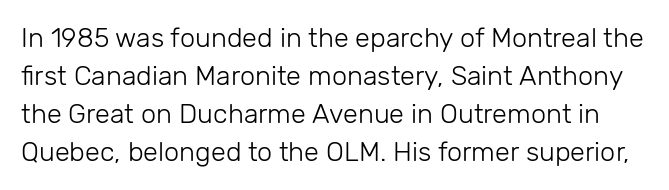
The image shows 27 px text type, upright; set normal line spacing (1.41x), normal letter spacing, not underlined.
